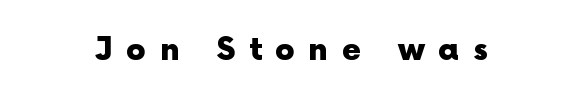
The image shows 31 px heavy sans-serif type, upright; set unusually wide letter spacing (+0.44 em), not underlined; a medium x-height.
